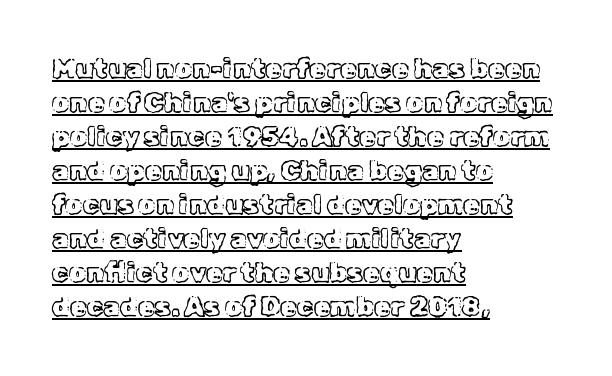
Q: Is the text italic (slanted)? A: No, it is upright.
Q: Is the text underlined? A: Yes.
Q: How is the paragraph aligned? A: Left-aligned.
Q: Is the spacing between letters normal or unusually wide? A: Normal.
Q: Is the spacing between lines tight, normal or loose? A: Normal.
